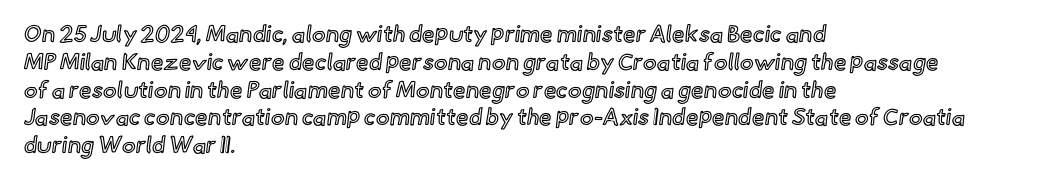
Here the glyphs are tracked normally, forming tight word shapes. The specimen omits any rule beneath the text block's lines. The lines in this sample share a left origin and differ only in where they stop.
